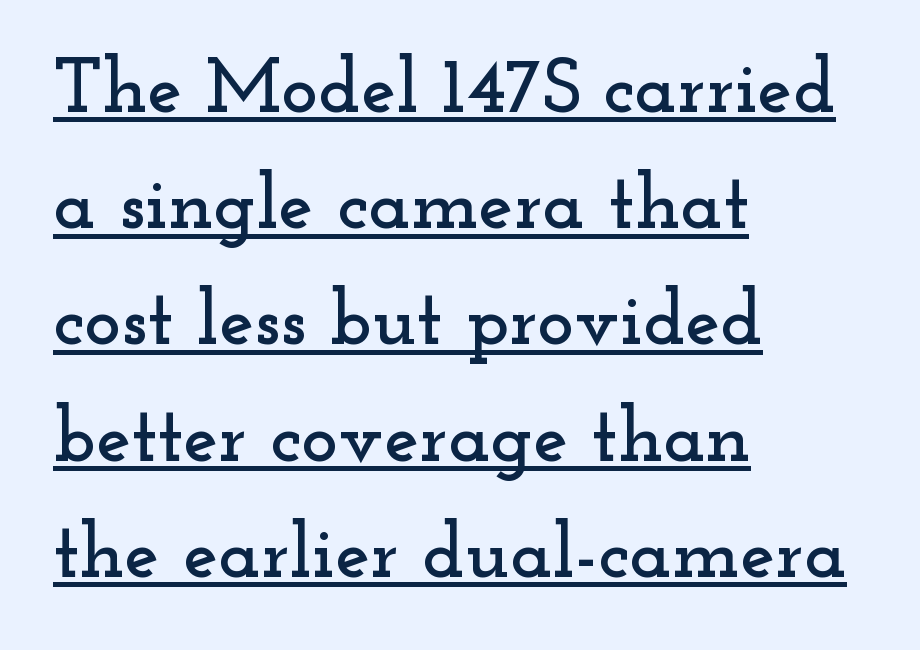
Successive baselines arrive at the customary interval. Does extra space separate the letters? No, they use regular spacing. Each line of the rendering has a horizontal stroke beneath the glyphs. A typesetter would mark this as roman, not italic. Typeset ragged right — the left edge is the straight one.
